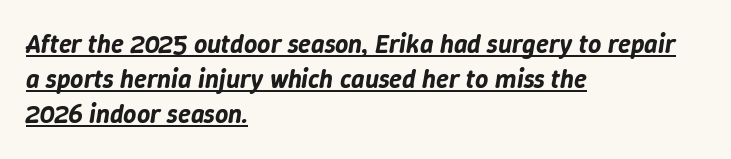
{"italic": "yes", "lean": "right", "slant_degrees": 9, "underline": "yes", "align": "left", "line_spacing": "normal", "line_spacing_ratio": 1.35, "letter_spacing": "normal", "letter_spacing_em": 0.0, "glyph_px": 26}
